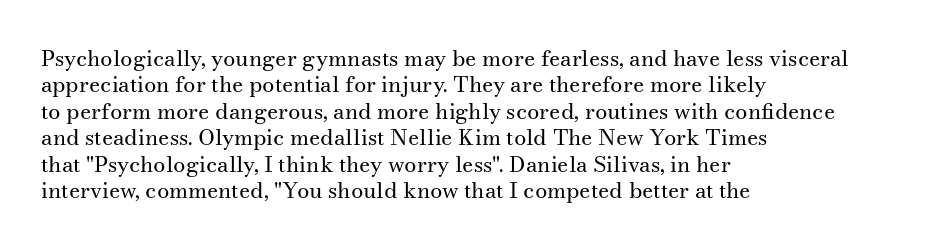
The image shows 22 px text type, upright; set left-aligned, line spacing 1.2x, normal letter spacing, not underlined.
